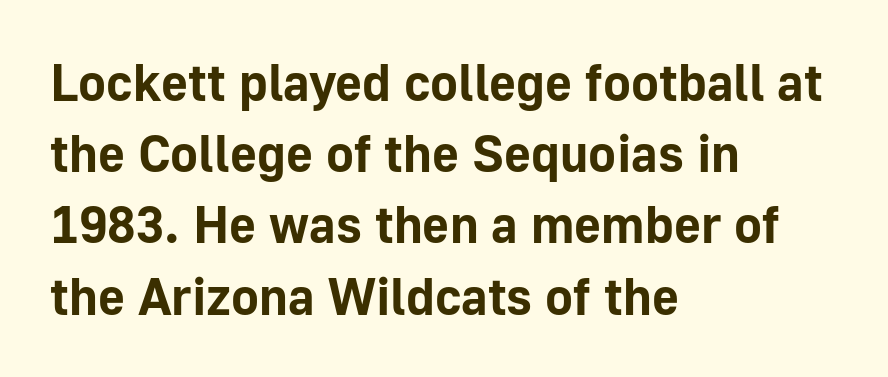
Q: Is the text bold? A: Yes.
Q: Is the text italic (slanted)? A: No, it is upright.
Q: Is the typeface a serif or a sans-serif typeface? A: Sans-serif.
Q: Is the text underlined? A: No.
Q: How is the paragraph aligned? A: Left-aligned.
Q: Is the spacing between letters normal or unusually wide? A: Normal.
Q: Is the spacing between lines tight, normal or loose? A: Normal.
Q: Width (condensed, normal, or wide)? A: Normal.
Q: Stroke contrast? A: Low.
Q: x-height? A: Medium.
Q: Monospaced? A: No.
